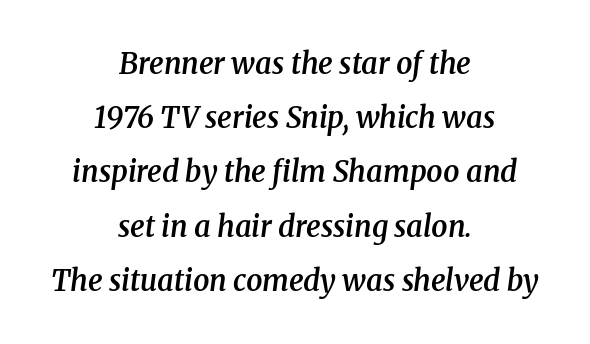
The image shows 29 px semibold serif type, italic (leaning right); set centered, line spacing 1.87x, normal letter spacing, not underlined; medium stroke contrast and a medium x-height.
